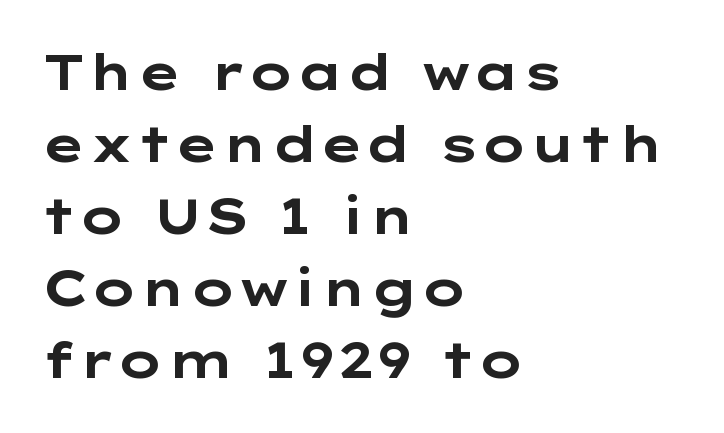
{"serif": "no", "italic": "no", "bold": "yes", "weight": "bold", "width": "wide", "stroke_contrast": "low", "x_height": "medium", "underline": "no", "align": "left", "line_spacing": "normal", "line_spacing_ratio": 1.47, "letter_spacing": "normal", "letter_spacing_em": 0.0, "glyph_px": 49}
